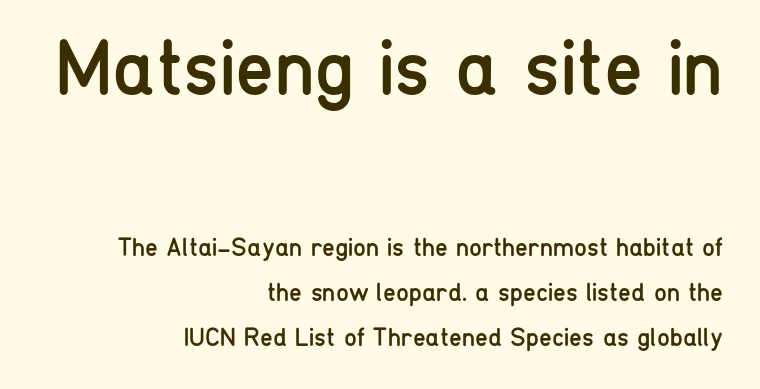
The image shows 79 px regular-weight, condensed sans-serif type, upright; set right-aligned, line spacing 1.73x, normal letter spacing, not underlined; the first (top) block is 3.04x larger; low stroke contrast and a medium x-height.
